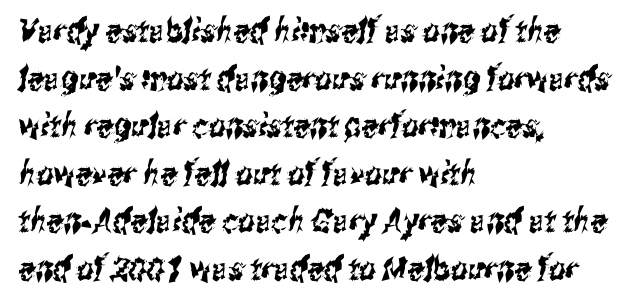
The image shows 33 px condensed sans-serif type; set left-aligned, normal line spacing (1.44x), normal letter spacing, not underlined; medium stroke contrast and a medium x-height.
